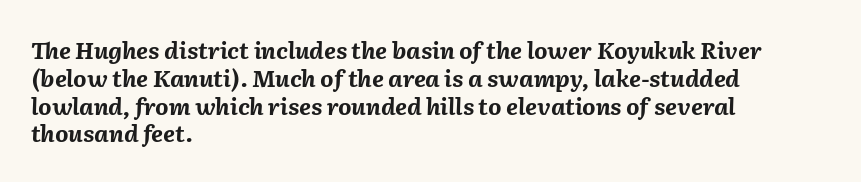
Is the type slanted? Yes — the strokes lean at a clear angle. This rendering features lettering with no underline. The horizontal fit of the characters is conventional and even. Every letter is thick-stroked: bold, no question. The rag falls on the right side of this text block.
